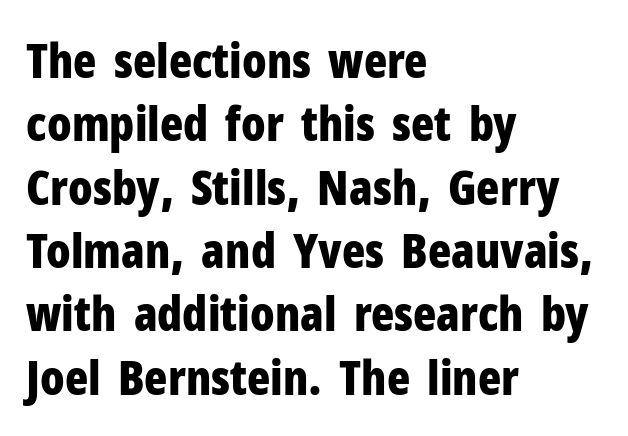
The image shows 48 px bold, condensed sans-serif type, upright; set left-aligned, normal line spacing (1.32x), normal letter spacing, not underlined; low stroke contrast and a medium x-height.
